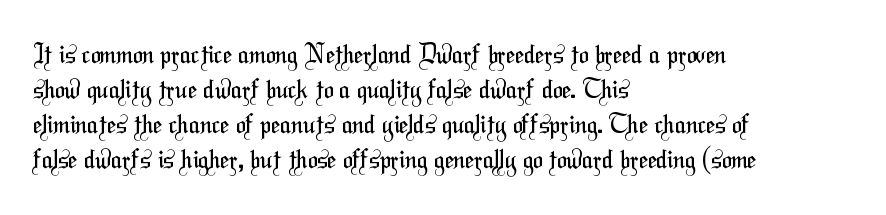
{"bold": "no", "underline": "no", "align": "left", "line_spacing": "normal", "line_spacing_ratio": 1.35, "letter_spacing": "normal", "letter_spacing_em": 0.0, "glyph_px": 26}
